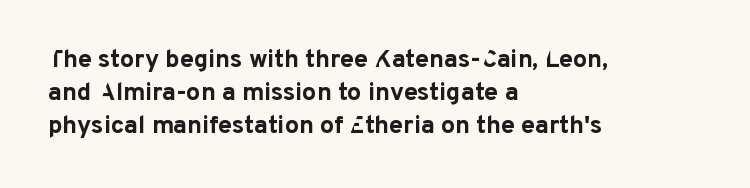
Q: Is the text bold? A: Yes.
Q: Is the text italic (slanted)? A: No, it is upright.
Q: Is the text underlined? A: No.
Q: How is the paragraph aligned? A: Left-aligned.
Q: Is the spacing between letters normal or unusually wide? A: Normal.
Q: Is the spacing between lines tight, normal or loose? A: Normal.
